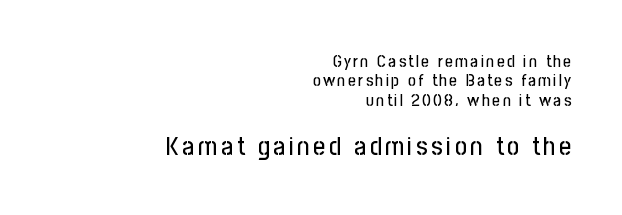
The image shows 26 px text type, upright; set right-aligned, tight line spacing (1.14x), not underlined; the second (bottom) block is 1.53x larger.
